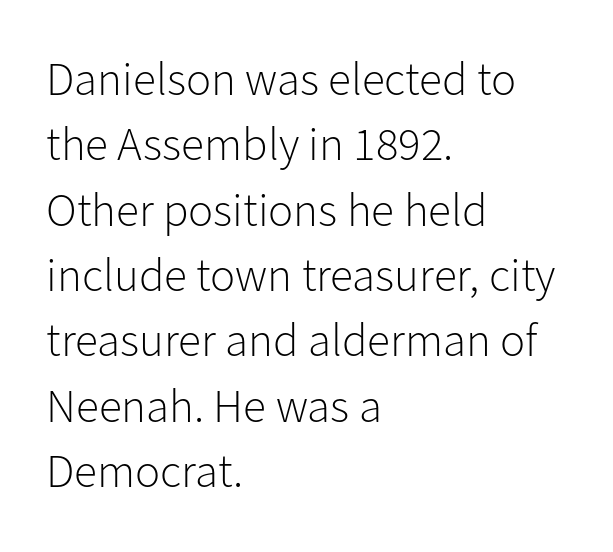
{"serif": "no", "italic": "no", "bold": "no", "weight": "light", "width": "normal", "stroke_contrast": "low", "x_height": "medium", "monospaced": "no", "underline": "no", "align": "left", "line_spacing": "normal", "line_spacing_ratio": 1.39, "letter_spacing": "normal", "letter_spacing_em": 0.0, "glyph_px": 47}
